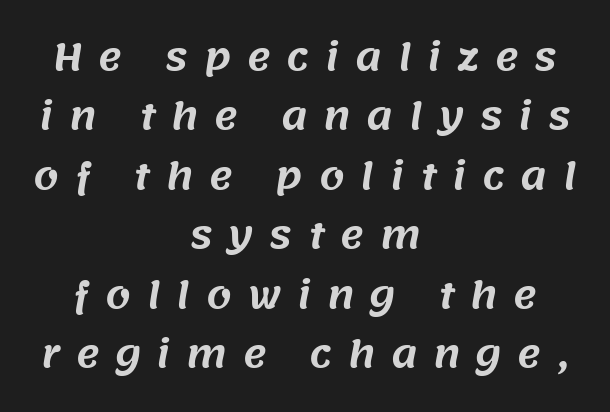
Q: Is the typeface a serif or a sans-serif typeface? A: Sans-serif.
Q: Is the text underlined? A: No.
Q: How is the paragraph aligned? A: Centered.
Q: Is the spacing between letters normal or unusually wide? A: Unusually wide.
Q: Is the spacing between lines tight, normal or loose? A: Normal.
Q: Width (condensed, normal, or wide)? A: Normal.
Q: Stroke contrast? A: Medium.
Q: x-height? A: Large.
Q: Monospaced? A: No.
